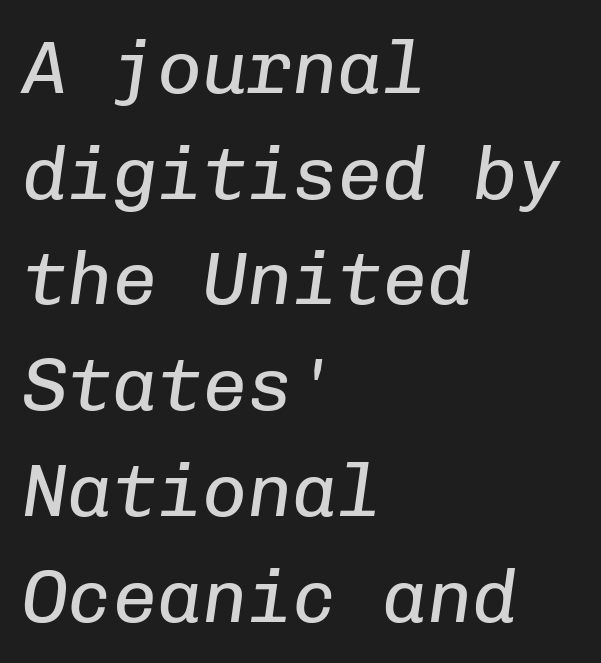
{"italic": "yes", "lean": "right", "slant_degrees": 8, "bold": "no", "weight": "regular", "width": "normal", "stroke_contrast": "low", "x_height": "medium", "monospaced": "yes", "underline": "no", "align": "left", "line_spacing": "normal", "line_spacing_ratio": 1.41, "letter_spacing": "normal", "letter_spacing_em": 0.0, "glyph_px": 75}
